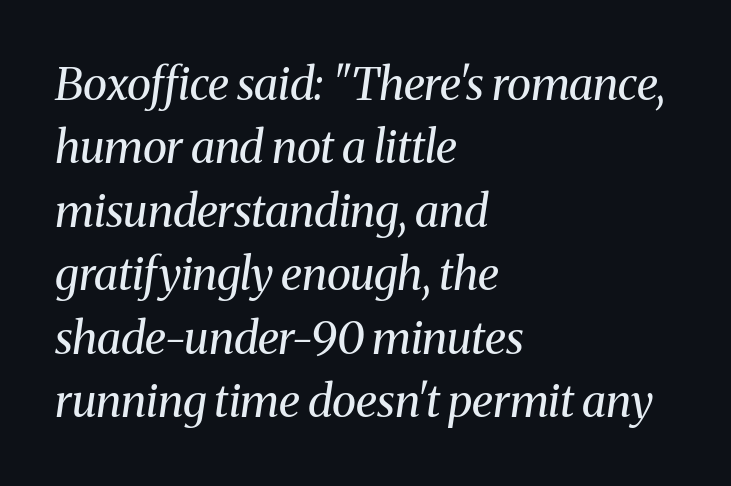
Reading down the block, your eye returns to a fixed left position each line. Letters rest on an invisible, unmarked baseline. Rows of type keep a routine distance in the vertical direction. Would a proofreader flag this as italicized? Yes. Serifs: yes, visible at the terminals of the letterforms.
